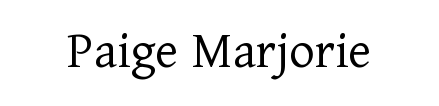
{"serif": "yes", "italic": "no", "bold": "no", "weight": "light", "width": "normal", "stroke_contrast": "low", "x_height": "medium", "monospaced": "no", "underline": "no", "letter_spacing": "normal", "letter_spacing_em": 0.0, "glyph_px": 55}
